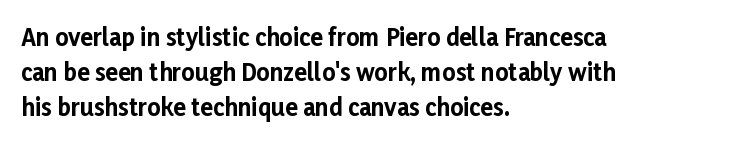
Q: Is the text bold? A: Yes.
Q: Is the text italic (slanted)? A: No, it is upright.
Q: Is the text underlined? A: No.
Q: How is the paragraph aligned? A: Left-aligned.
Q: Is the spacing between letters normal or unusually wide? A: Normal.
Q: Is the spacing between lines tight, normal or loose? A: Normal.
